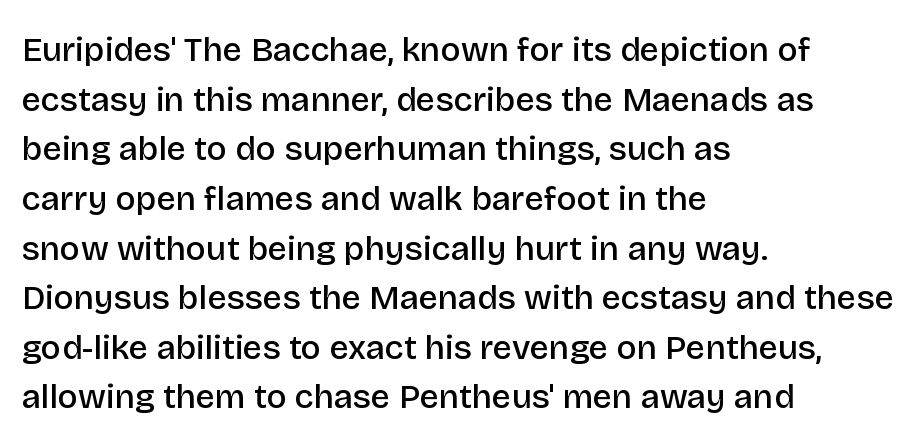
{"serif": "no", "italic": "no", "bold": "semi", "weight": "semibold", "width": "normal", "stroke_contrast": "low", "x_height": "large", "monospaced": "no", "underline": "no", "align": "left", "line_spacing": "normal", "line_spacing_ratio": 1.46, "letter_spacing": "normal", "letter_spacing_em": 0.0, "glyph_px": 34}
